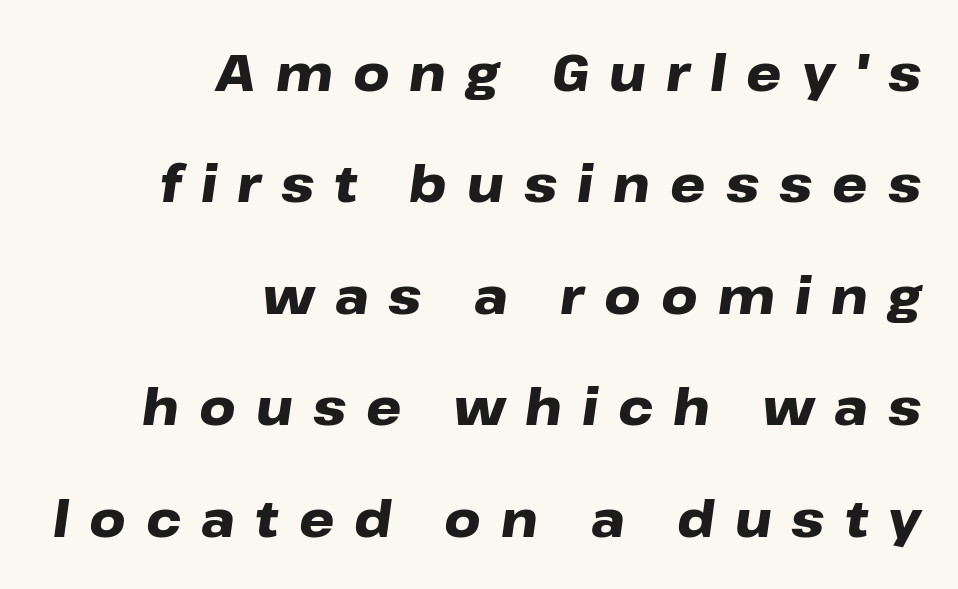
The image shows 50 px heavy, wide type, italic (leaning right); set right-aligned, loose line spacing (2.23x), unusually wide letter spacing (+0.4 em), not underlined; low stroke contrast and a medium x-height.
